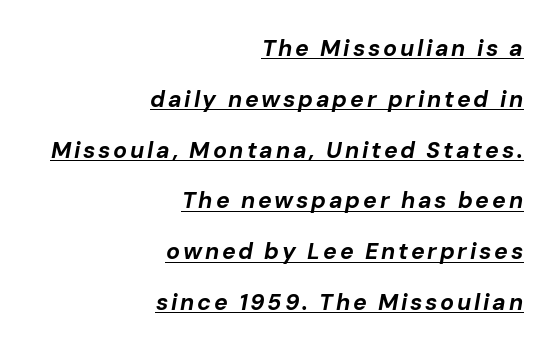
In terms of posture, this sample is oblique. If you drew a ruler down the right edge, every line would touch it. The face used here has the dense, thick strokes of a bold. A great deal of white space separates one row of letters from the next.
